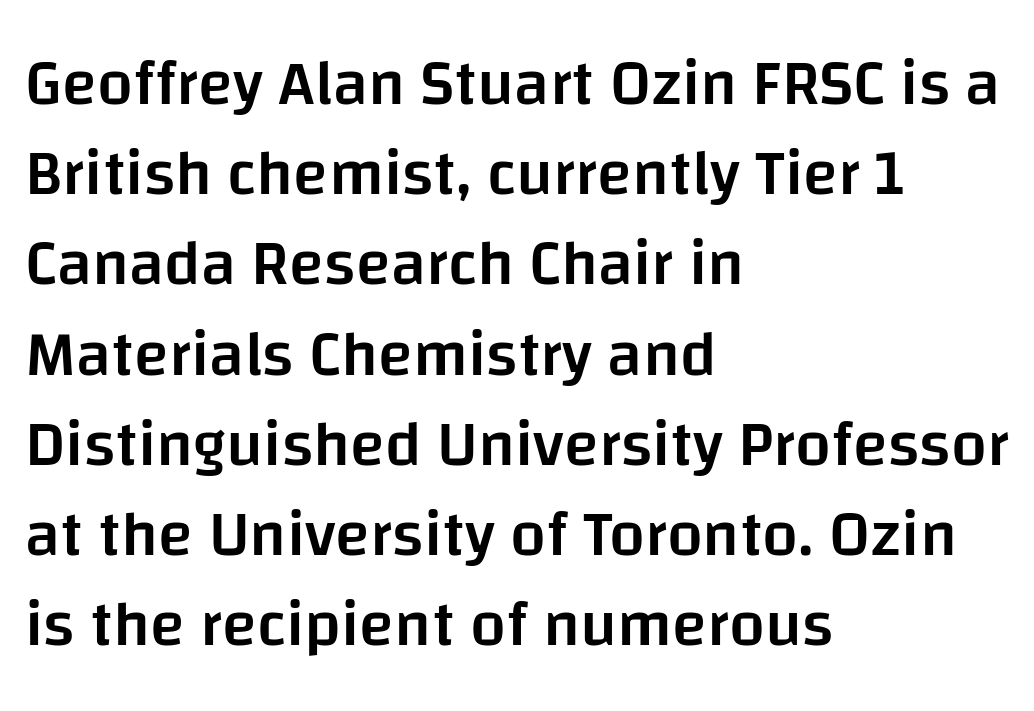
{"serif": "no", "italic": "no", "bold": "semi", "weight": "semibold", "width": "normal", "stroke_contrast": "low", "x_height": "large", "monospaced": "no", "underline": "no", "align": "left", "line_spacing": "normal", "line_spacing_ratio": 1.41, "letter_spacing": "normal", "letter_spacing_em": 0.0, "glyph_px": 64}
